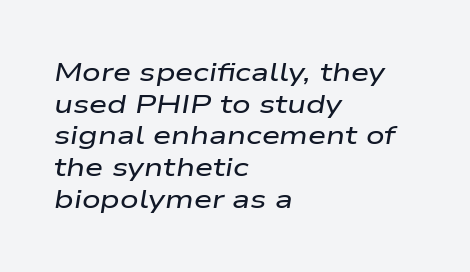
This sample is left-justified, so line endings fall wherever the words run out. Check under the words: just untouched page. Notice how the stems are inclined rather than vertical — that's the hallmark of italics. Characters follow at the spacing the type designer built in.
